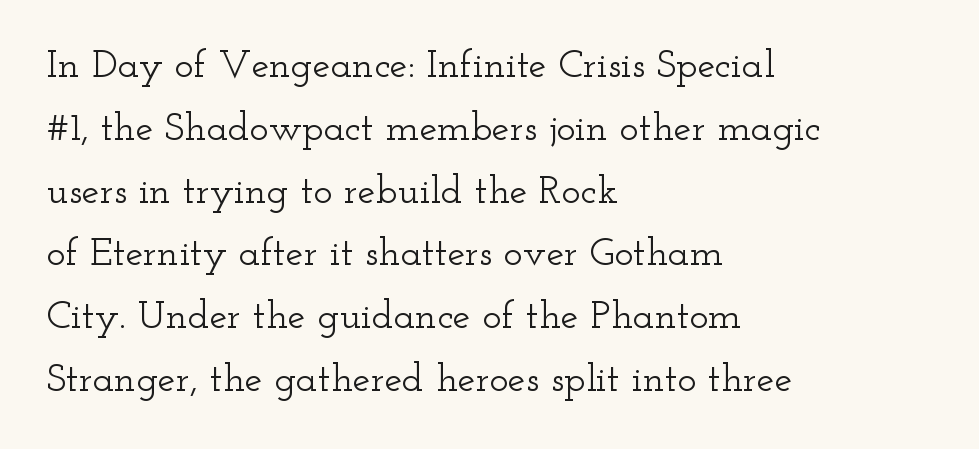
Q: Is the text italic (slanted)? A: No, it is upright.
Q: Is the typeface a serif or a sans-serif typeface? A: Serif.
Q: Is the text underlined? A: No.
Q: How is the paragraph aligned? A: Left-aligned.
Q: Is the spacing between letters normal or unusually wide? A: Normal.
Q: Is the spacing between lines tight, normal or loose? A: Normal.
Q: Width (condensed, normal, or wide)? A: Wide.
Q: Stroke contrast? A: Low.
Q: x-height? A: Small.
Q: Monospaced? A: No.
